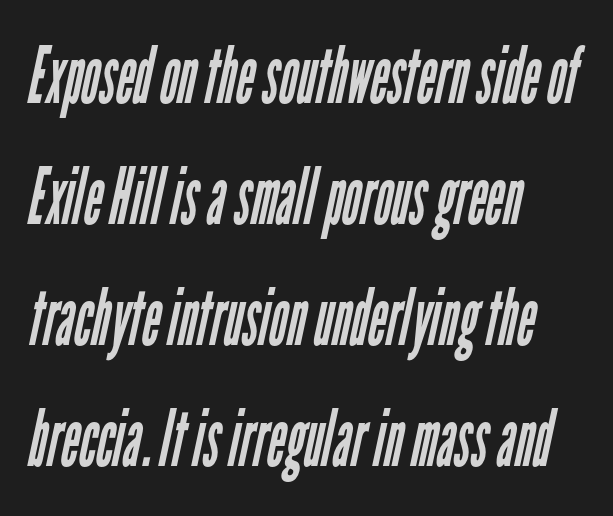
Each stroke keeps to a modest, everyday thickness or less. Does the copy run flush right? No — it runs flush left. Compared with typical paragraphs, the rows here are spaced about the same. The rendering shows plain stroke endings on the letterforms — a sans-serif design.
